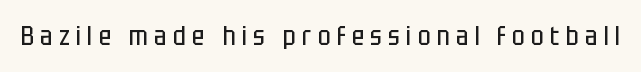
Q: Is the text bold? A: No.
Q: Is the text italic (slanted)? A: No, it is upright.
Q: Is the text underlined? A: No.
Q: Is the spacing between letters normal or unusually wide? A: Unusually wide.
